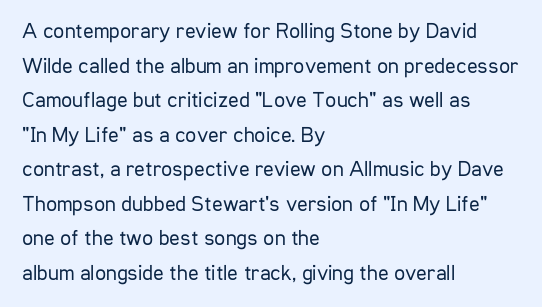
Which margin do the lines hug? The left one — the right edge is uneven. This is roman type, the default non-slanted kind. Summary of vertical rhythm: regular, with standard interline spacing. These glyphs show unthickened strokes, regular width or finer. The rendering keeps characters at their native spacing. The gap between lines stays unmarked.
